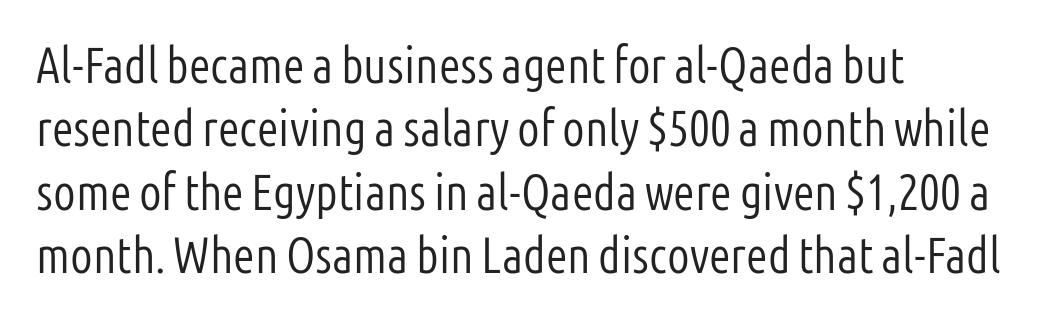
The image shows 50 px light, condensed sans-serif type, upright; set left-aligned, normal line spacing (1.27x), normal letter spacing, not underlined; low stroke contrast and a medium x-height.
